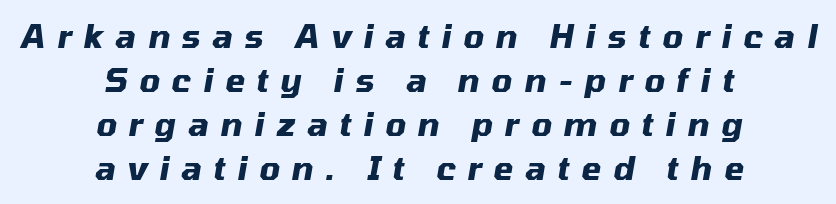
The image shows 32 px heavy type, italic (leaning right); set centered, normal line spacing (1.38x), unusually wide letter spacing (+0.37 em), not underlined; medium stroke contrast and a medium x-height.
